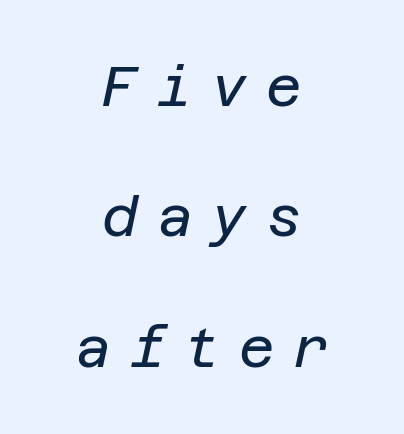
The image shows 55 px regular-weight type, italic (leaning right); set centered, loose line spacing (2.37x), unusually wide letter spacing (+0.34 em), not underlined; low stroke contrast and a large x-height.
